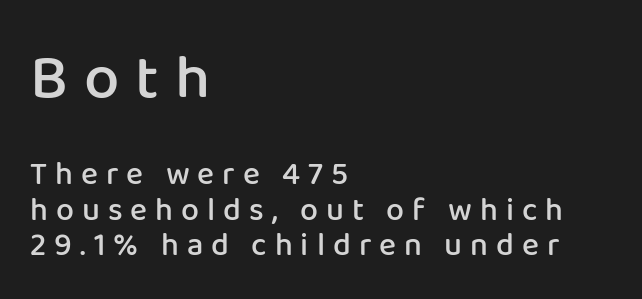
Q: Is the text bold? A: Semi-bold.
Q: Is the text italic (slanted)? A: No, it is upright.
Q: Is the typeface a serif or a sans-serif typeface? A: Sans-serif.
Q: Is the text underlined? A: No.
Q: How is the paragraph aligned? A: Left-aligned.
Q: Is the spacing between letters normal or unusually wide? A: Unusually wide.
Q: Is the spacing between lines tight, normal or loose? A: Tight.
Q: Which block of text is set in a larger size, the first (top) or the second (bottom)? A: The first (top) one.
Q: Width (condensed, normal, or wide)? A: Normal.
Q: Stroke contrast? A: Low.
Q: x-height? A: Medium.
Q: Monospaced? A: No.
